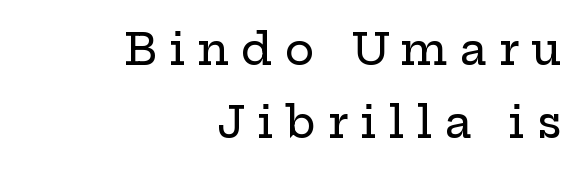
{"serif": "yes", "italic": "no", "width": "wide", "stroke_contrast": "low", "x_height": "medium", "monospaced": "no", "underline": "no", "align": "right", "line_spacing": "normal", "line_spacing_ratio": 1.66, "letter_spacing": "wide", "letter_spacing_em": 0.27, "glyph_px": 44}
